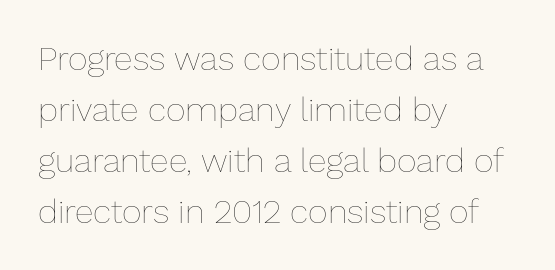
{"italic": "no", "bold": "no", "weight": "thin", "width": "normal", "stroke_contrast": "low", "x_height": "medium", "monospaced": "no", "underline": "no", "align": "left", "line_spacing": "normal", "line_spacing_ratio": 1.5, "letter_spacing": "normal", "letter_spacing_em": 0.0, "glyph_px": 34}
